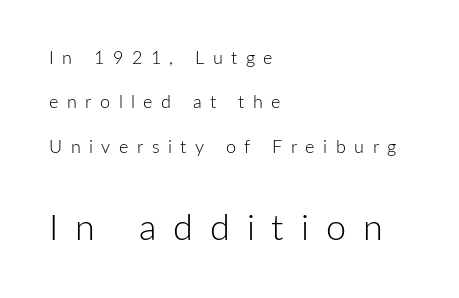
Q: Is the text bold? A: No.
Q: Is the text italic (slanted)? A: No, it is upright.
Q: Is the typeface a serif or a sans-serif typeface? A: Sans-serif.
Q: Is the text underlined? A: No.
Q: How is the paragraph aligned? A: Left-aligned.
Q: Is the spacing between letters normal or unusually wide? A: Unusually wide.
Q: Is the spacing between lines tight, normal or loose? A: Loose.
Q: Which block of text is set in a larger size, the first (top) or the second (bottom)? A: The second (bottom) one.
Q: Width (condensed, normal, or wide)? A: Normal.
Q: Stroke contrast? A: Low.
Q: x-height? A: Medium.
Q: Monospaced? A: No.
